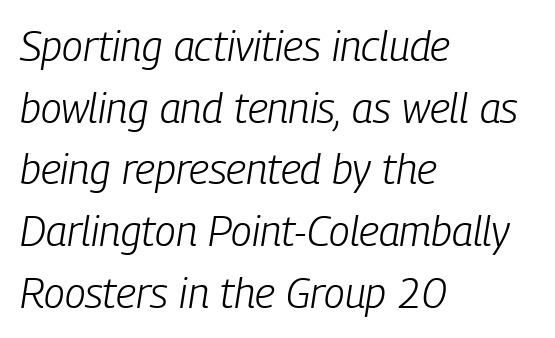
Q: Is the text bold? A: No.
Q: Is the text italic (slanted)? A: Yes, it leans right by about 9 degrees.
Q: Is the text underlined? A: No.
Q: How is the paragraph aligned? A: Left-aligned.
Q: Is the spacing between letters normal or unusually wide? A: Normal.
Q: Is the spacing between lines tight, normal or loose? A: Normal.
Q: Width (condensed, normal, or wide)? A: Condensed.
Q: Stroke contrast? A: Low.
Q: x-height? A: Medium.
Q: Monospaced? A: No.
